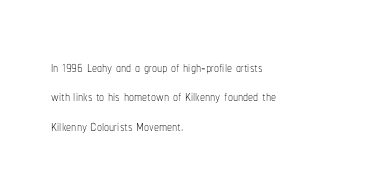
Look at the tracking — it's just the regular setting, nothing added. This sample keeps an unexceptional amount of space between lines. A typesetter would mark this as roman, not italic. Each row of text sits above clean, open space. Ink coverage per letter is moderate at most. This rendering uses left alignment, leaving the right contour irregular.
